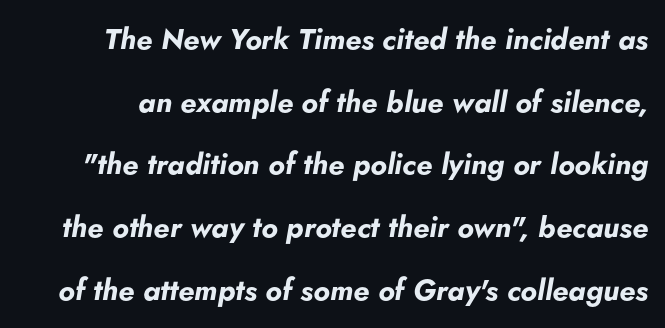
The image shows 29 px bold type, italic (leaning right); set loose line spacing (2.16x), normal letter spacing, not underlined; low stroke contrast and a small x-height.
